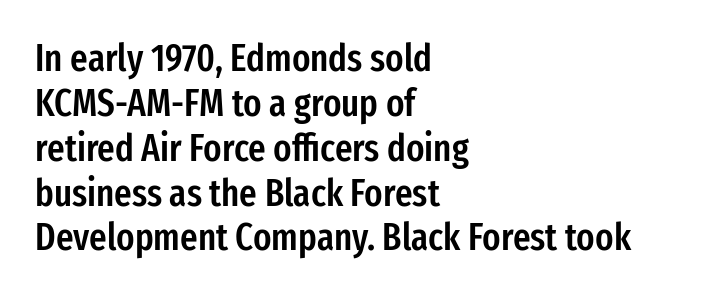
{"serif": "no", "italic": "no", "bold": "semi", "weight": "semibold", "width": "condensed", "stroke_contrast": "low", "x_height": "medium", "monospaced": "no", "underline": "no", "align": "left", "line_spacing_ratio": 1.18, "letter_spacing": "normal", "letter_spacing_em": 0.0, "glyph_px": 38}
